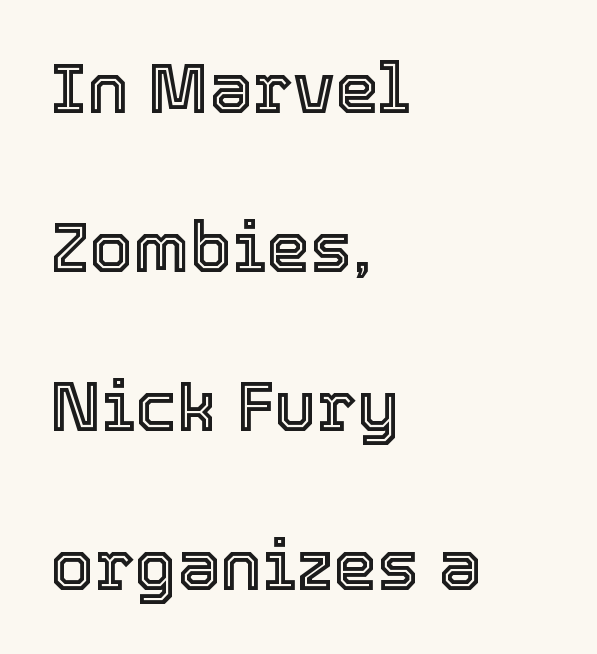
The image shows 70 px text type, upright; set left-aligned, loose line spacing (2.27x), normal letter spacing, not underlined; a medium x-height.
